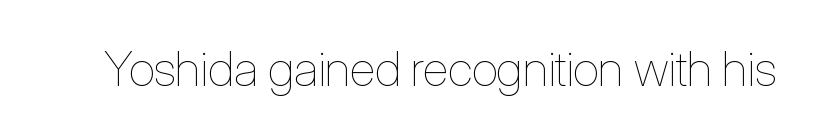
{"italic": "no", "bold": "no", "weight": "thin", "width": "condensed", "stroke_contrast": "low", "x_height": "medium", "monospaced": "no", "underline": "no", "letter_spacing": "normal", "letter_spacing_em": 0.0, "glyph_px": 48}
